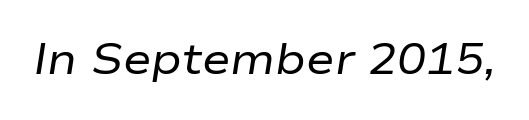
{"italic": "yes", "lean": "right", "slant_degrees": 9, "bold": "no", "weight": "regular", "width": "wide", "stroke_contrast": "low", "x_height": "medium", "monospaced": "no", "underline": "no", "letter_spacing": "normal", "letter_spacing_em": 0.0, "glyph_px": 43}
